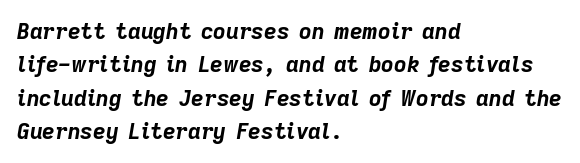
Glance below the letters and you will spot only blank space. Set as a true bold cut, around the 700 mark. These lines keep a tight, regular rhythm from letter to letter. Horizontally, the lines are justified to the leading edge only. Reading down the column, the eye jumps a familiar distance to each next line. Does the lettering tilt? It does — this is italic.
